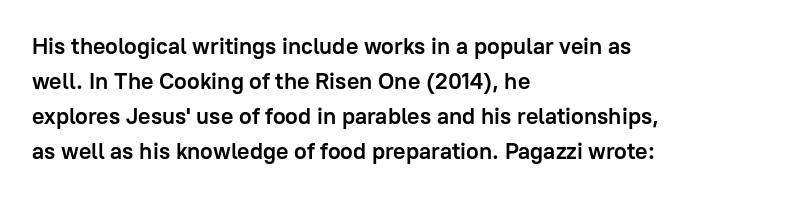
A normal amount of white space separates one row of letters from the next. The lines in this sample share a left origin and differ only in where they stop. Characters follow at the spacing the type designer built in. In terms of weight, the rendering is a true, heavy bold.
